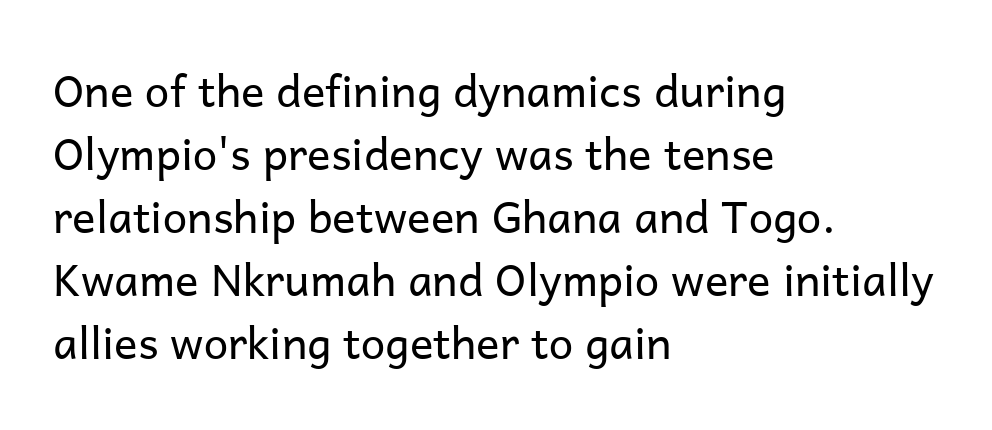
The image shows 44 px regular-weight sans-serif type, upright; set left-aligned, normal line spacing (1.43x), normal letter spacing, not underlined; low stroke contrast and a medium x-height.
